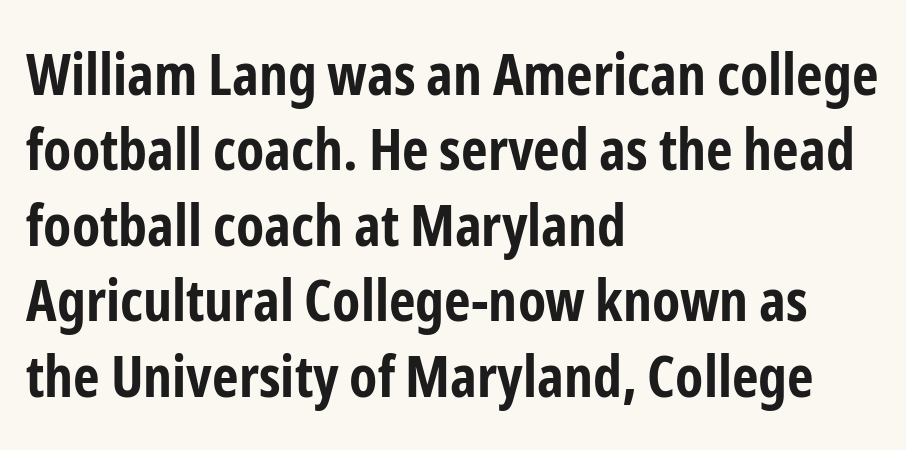
Q: Is the text bold? A: Yes.
Q: Is the text italic (slanted)? A: No, it is upright.
Q: Is the typeface a serif or a sans-serif typeface? A: Sans-serif.
Q: Is the text underlined? A: No.
Q: How is the paragraph aligned? A: Left-aligned.
Q: Is the spacing between letters normal or unusually wide? A: Normal.
Q: Is the spacing between lines tight, normal or loose? A: Normal.
Q: Width (condensed, normal, or wide)? A: Condensed.
Q: Stroke contrast? A: Low.
Q: x-height? A: Medium.
Q: Monospaced? A: No.
